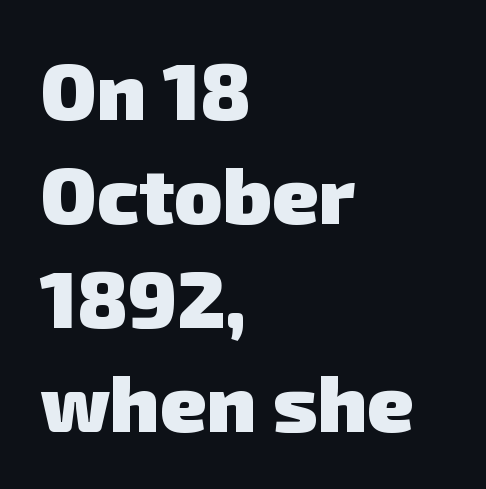
Classification — sans serif. Note the varied advance widths — an 'i' is clearly narrower than an 'm'. Evenly set lines give the paragraph a standard silhouette. Strong, thick strokes mark this as bold type. Anything drawn beneath the words? Only blank space.
